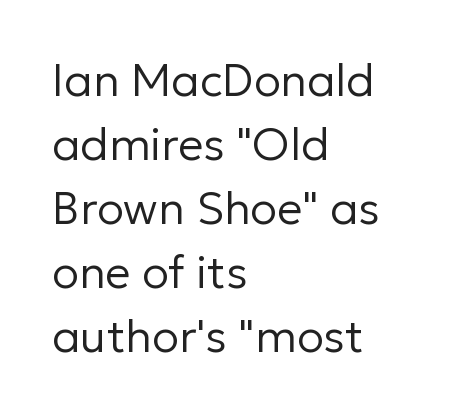
Default kerning and tracking; the words read as compact shapes. The type sits square on the baseline with zero lean. Spacing verdict: proportional, widths tailored to each character. Vertical spacing — default. The type family on display is of the sans-serif kind.
